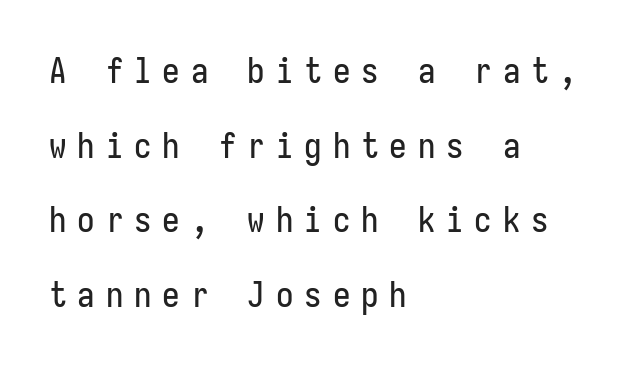
In terms of posture, this sample is upright. This sample has the even, mechanical cadence of fixed-width lettering. Font category for this specimen: sans-serif. Words appear elongated and porous because spacing is wide. Has an underline been added? It has not.
